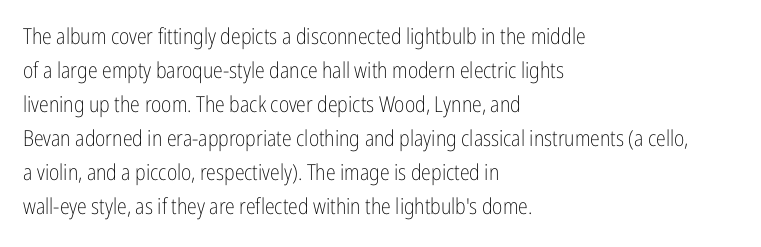
Caption: multi-line text, flush left, ragged right. Rendered with straight, roman letterforms. Beneath every word, the page is bare. Weight: not bold — regular or lighter. Nobody touched the tracking dial on this one. Vertically, the passage feels balanced, rows spaced as you'd expect.
